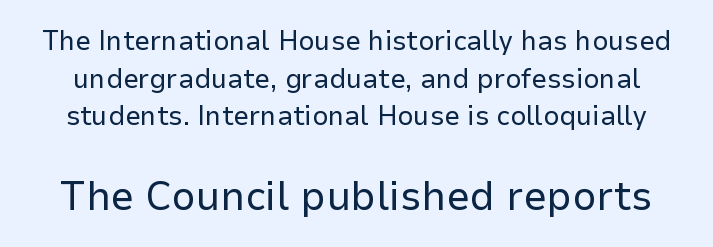
Q: Is the text bold? A: No.
Q: Is the text italic (slanted)? A: No, it is upright.
Q: Is the typeface a serif or a sans-serif typeface? A: Sans-serif.
Q: Is the text underlined? A: No.
Q: Is the spacing between letters normal or unusually wide? A: Normal.
Q: Is the spacing between lines tight, normal or loose? A: Normal.
Q: Which block of text is set in a larger size, the first (top) or the second (bottom)? A: The second (bottom) one.
Q: Width (condensed, normal, or wide)? A: Normal.
Q: Stroke contrast? A: Low.
Q: x-height? A: Medium.
Q: Monospaced? A: No.
